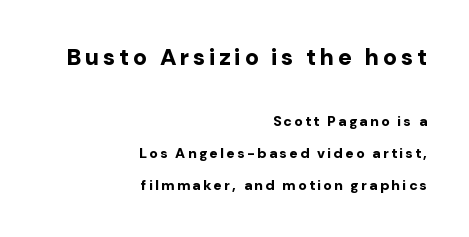
The designer dialed line spacing up above the default. The typography opts for an upright posture over an oblique one. You'd pick this weight for a headline — it's a proper bold. The composition opens big and finishes small. Only glyphs here, with clear space below each row. All the whitespace from short lines collects on the left.
